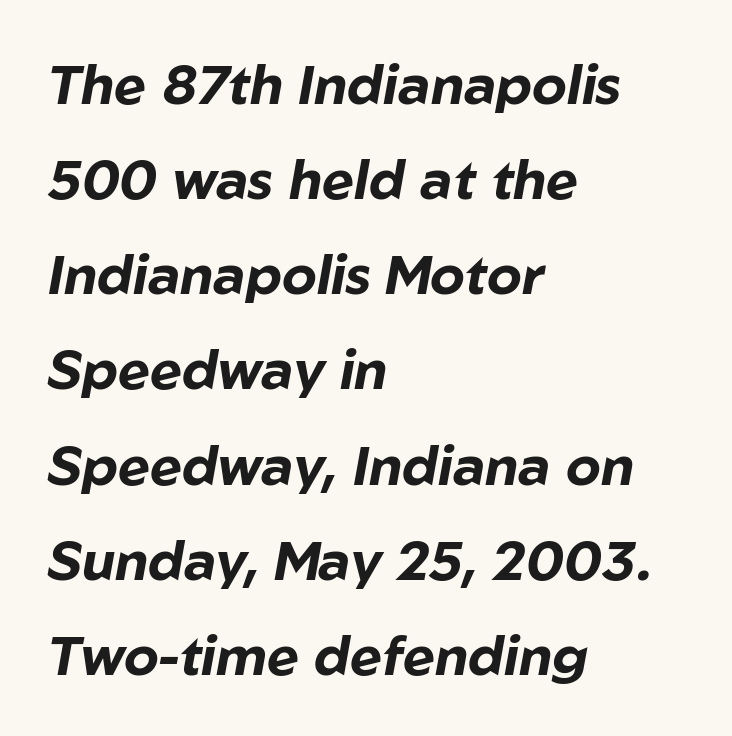
In CSS terms this would be text-align: left. This rendering leaves character spacing at its baseline value. Lines of text with bare space underneath. The font is running at its bold setting. Looks like regular typesetting: each glyph gets only the width it needs.
